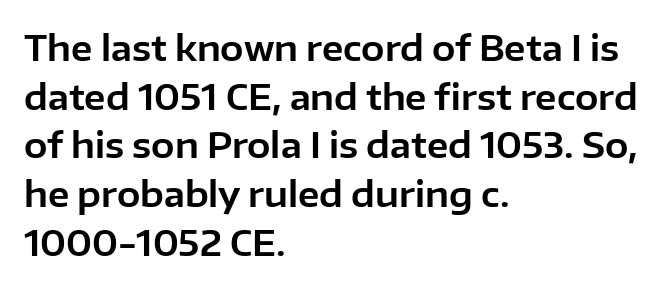
Q: Is the text italic (slanted)? A: No, it is upright.
Q: Is the typeface a serif or a sans-serif typeface? A: Sans-serif.
Q: Is the text underlined? A: No.
Q: How is the paragraph aligned? A: Left-aligned.
Q: Is the spacing between letters normal or unusually wide? A: Normal.
Q: Is the spacing between lines tight, normal or loose? A: Normal.
Q: Width (condensed, normal, or wide)? A: Normal.
Q: Stroke contrast? A: Low.
Q: x-height? A: Medium.
Q: Monospaced? A: No.
